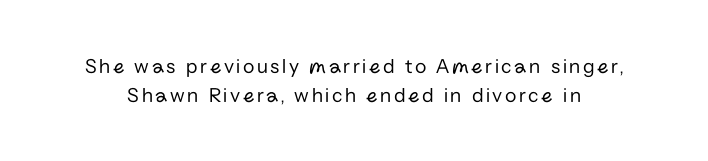
The words here are not underlined. Nope, not italic — everything's standing straight. Is this a heavy cut? Hardly; it is regular or lighter. Horizontal bands of white between lines are of average thickness.
